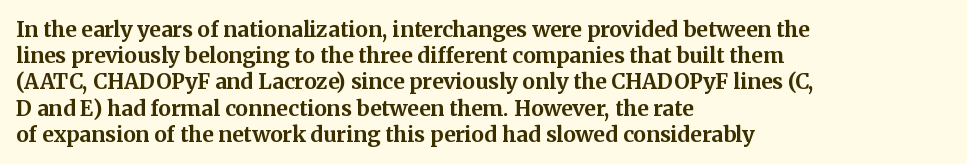
Does the weight exceed regular? Yes, all the way to bold. A typesetter would mark this as roman, not italic. The glyphs are unaccompanied by any horizontal stroke below them. Interline gaps are of average width in this sample. The horizontal fit of the characters is conventional and even.
